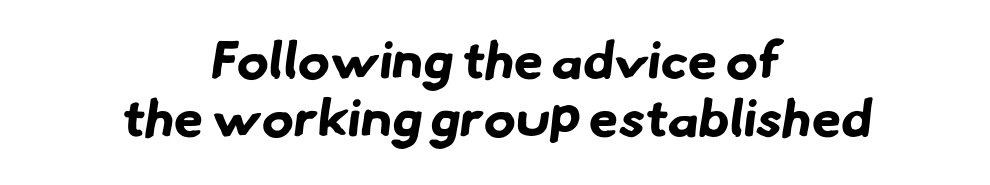
The image shows 53 px bold sans-serif type; set centered, tight line spacing (1.1x), normal letter spacing, not underlined; low stroke contrast and a small x-height.
